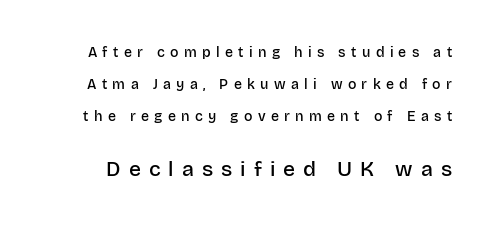
Q: Is the text bold? A: Semi-bold.
Q: Is the text italic (slanted)? A: No, it is upright.
Q: Is the text underlined? A: No.
Q: Is the spacing between letters normal or unusually wide? A: Unusually wide.
Q: Is the spacing between lines tight, normal or loose? A: Loose.
Q: Which block of text is set in a larger size, the first (top) or the second (bottom)? A: The second (bottom) one.
